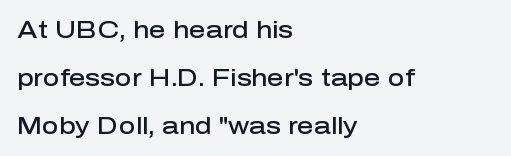
Q: Is the text bold? A: Semi-bold.
Q: Is the text italic (slanted)? A: No, it is upright.
Q: Is the text underlined? A: No.
Q: How is the paragraph aligned? A: Left-aligned.
Q: Is the spacing between letters normal or unusually wide? A: Normal.
Q: Is the spacing between lines tight, normal or loose? A: Loose.
